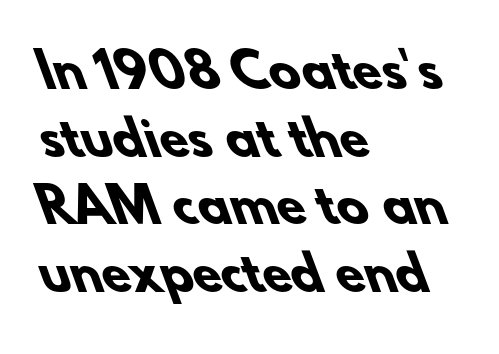
{"serif": "no", "bold": "yes", "weight": "heavy", "width": "normal", "stroke_contrast": "low", "x_height": "small", "monospaced": "no", "underline": "no", "align": "left", "line_spacing": "normal", "line_spacing_ratio": 1.44, "letter_spacing": "normal", "letter_spacing_em": 0.0, "glyph_px": 47}
